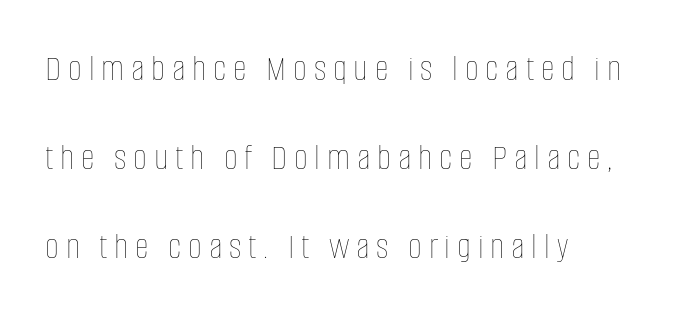
The paragraph shown leans on its left margin. Does the leading feel generous? Absolutely, it's lavish. Note the varied advance widths — an 'i' is clearly narrower than an 'm'. Has an underline been added? It has not.
